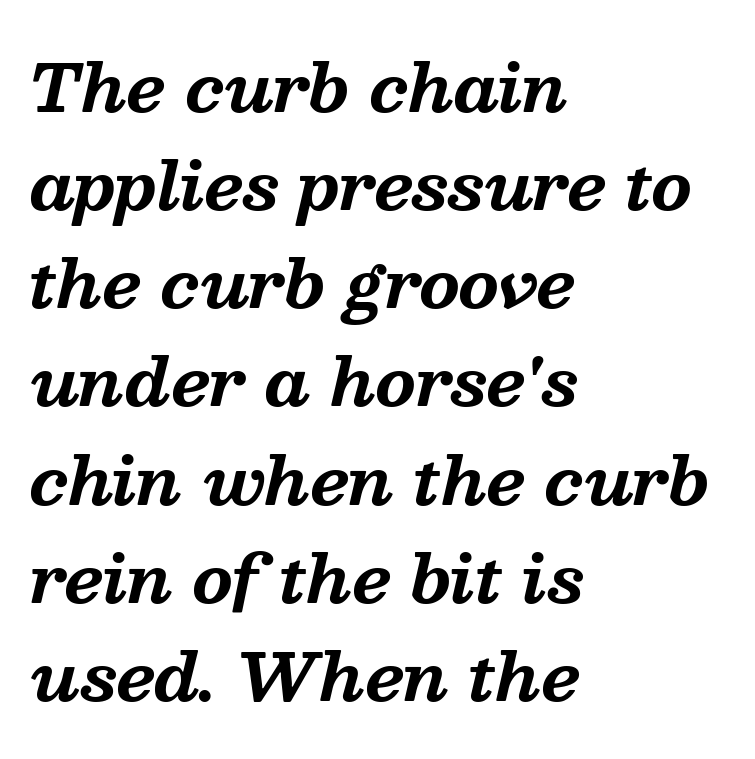
Q: Is the text bold? A: Yes.
Q: Is the text italic (slanted)? A: Yes, it leans right by about 13 degrees.
Q: Is the typeface a serif or a sans-serif typeface? A: Serif.
Q: Is the text underlined? A: No.
Q: How is the paragraph aligned? A: Left-aligned.
Q: Is the spacing between letters normal or unusually wide? A: Normal.
Q: Is the spacing between lines tight, normal or loose? A: Normal.
Q: Width (condensed, normal, or wide)? A: Normal.
Q: Stroke contrast? A: Medium.
Q: x-height? A: Medium.
Q: Monospaced? A: No.
